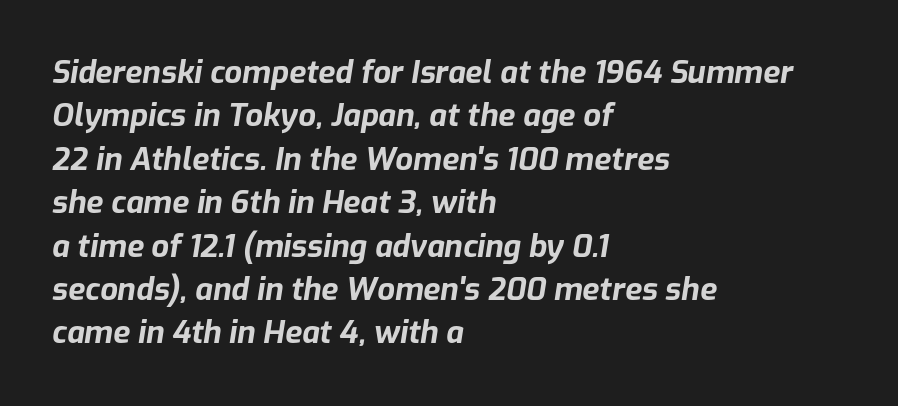
Q: Is the text bold? A: Yes.
Q: Is the text italic (slanted)? A: Yes, it leans right by about 9 degrees.
Q: Is the text underlined? A: No.
Q: How is the paragraph aligned? A: Left-aligned.
Q: Is the spacing between letters normal or unusually wide? A: Normal.
Q: Is the spacing between lines tight, normal or loose? A: Normal.
Q: Width (condensed, normal, or wide)? A: Normal.
Q: Stroke contrast? A: Low.
Q: x-height? A: Medium.
Q: Monospaced? A: No.
